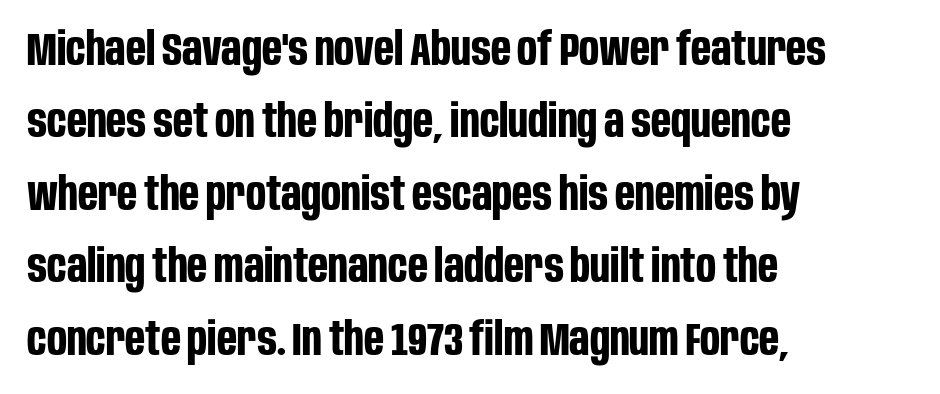
Leading: standard. Is the type bold? Yes — the strokes are clearly thick and heavy. The glyphs are unaccompanied by any horizontal stroke below them. No extra tracking has been applied to these lines.
